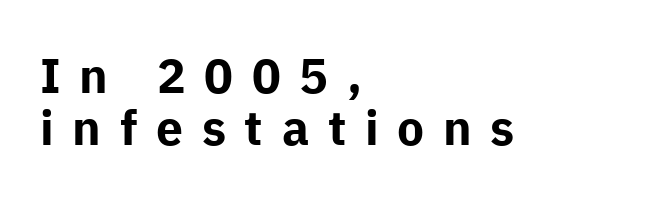
The image shows 48 px bold sans-serif type, upright; set left-aligned, tight line spacing (1.08x), unusually wide letter spacing (+0.39 em), not underlined; low stroke contrast and a medium x-height.
